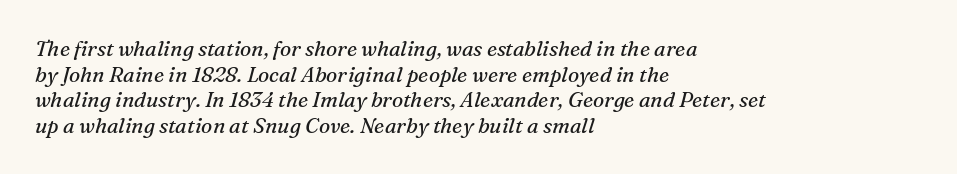
The image shows 21 px text type, italic (leaning right); set left-aligned, line spacing 1.22x, normal letter spacing, not underlined.
